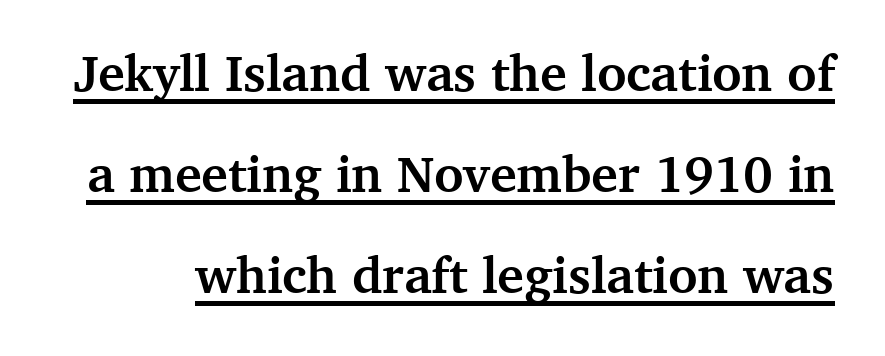
Q: Is the text bold? A: Yes.
Q: Is the text italic (slanted)? A: No, it is upright.
Q: Is the typeface a serif or a sans-serif typeface? A: Serif.
Q: Is the text underlined? A: Yes.
Q: Is the spacing between letters normal or unusually wide? A: Normal.
Q: Is the spacing between lines tight, normal or loose? A: Loose.
Q: Width (condensed, normal, or wide)? A: Normal.
Q: Stroke contrast? A: Medium.
Q: x-height? A: Medium.
Q: Monospaced? A: No.
